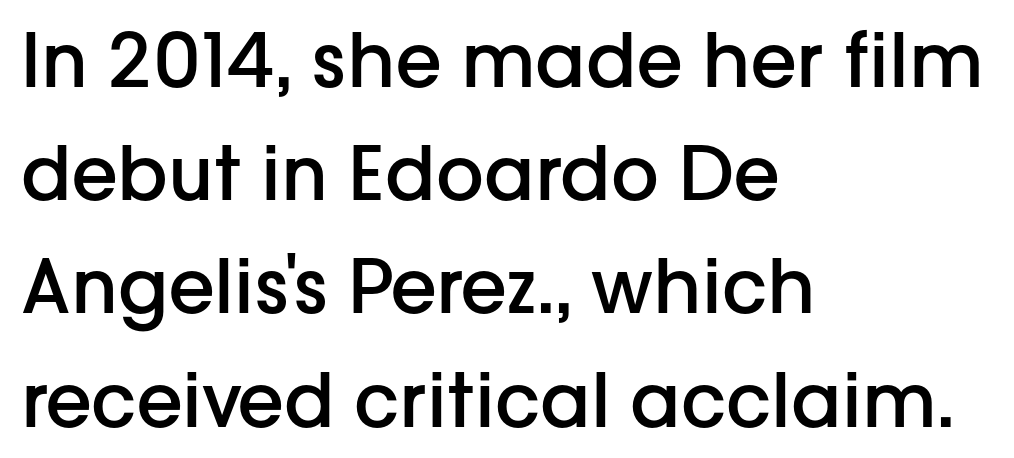
Nope, not italic — everything's standing straight. Plain, unruled lines of type. The glyphs have the mass of a demibold cut, below bold. Character widths vary here, with narrow letters taking less room than wide ones. Students, observe: this is what conventionally led text looks like. Glyph-to-glyph distance matches everyday printed text.
